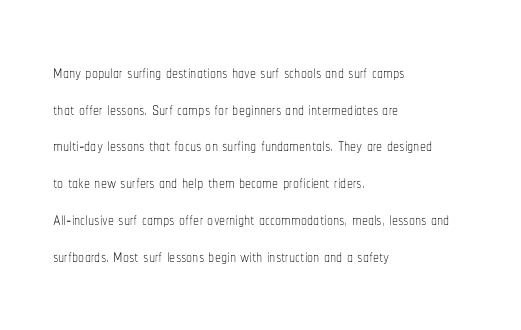
Standard letterfit; no display-style spreading of the glyphs. No chunkiness to these letters — they're not bold. This is roman type, the default non-slanted kind. Does the copy run flush right? No — it runs flush left.
